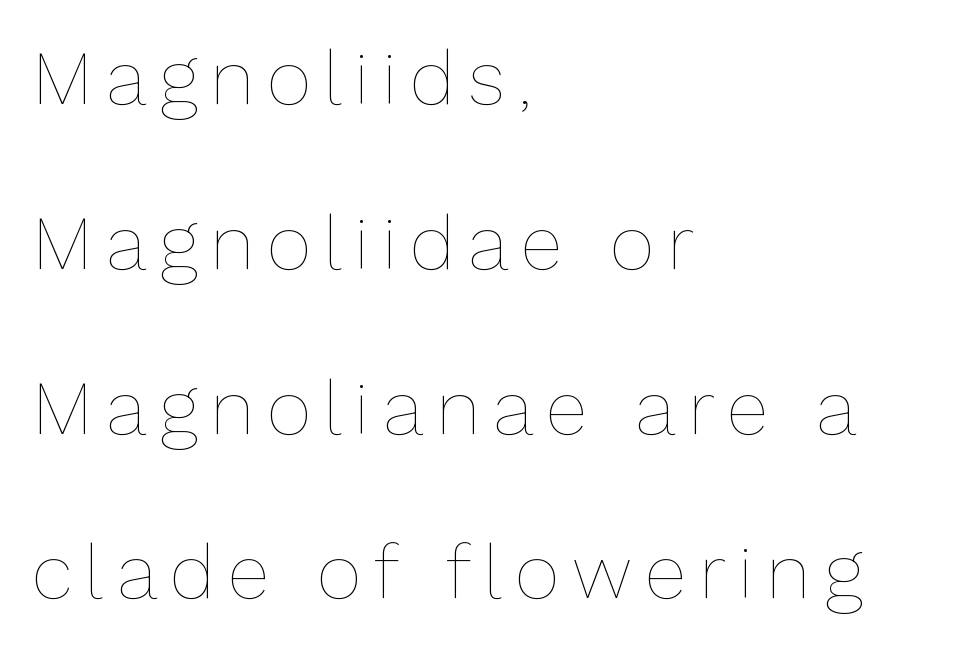
The image shows 77 px thin type, upright; set left-aligned, loose line spacing (2.14x), not underlined; low stroke contrast and a medium x-height.
